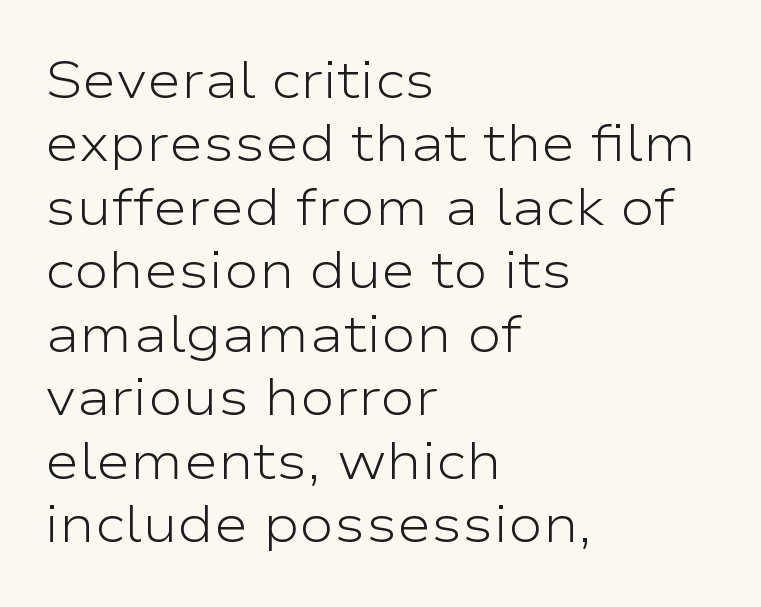
Q: Is the text bold? A: No.
Q: Is the text italic (slanted)? A: No, it is upright.
Q: Is the typeface a serif or a sans-serif typeface? A: Sans-serif.
Q: Is the text underlined? A: No.
Q: How is the paragraph aligned? A: Left-aligned.
Q: Is the spacing between letters normal or unusually wide? A: Normal.
Q: Width (condensed, normal, or wide)? A: Wide.
Q: Stroke contrast? A: Low.
Q: x-height? A: Medium.
Q: Monospaced? A: No.
